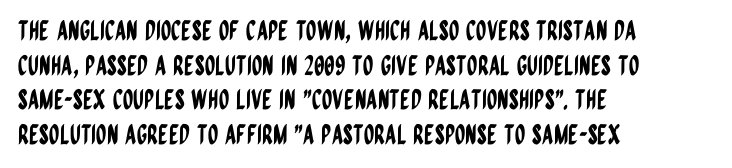
Q: Is the text italic (slanted)? A: No, it is upright.
Q: Is the text underlined? A: No.
Q: How is the paragraph aligned? A: Left-aligned.
Q: Is the spacing between letters normal or unusually wide? A: Normal.
Q: Is the spacing between lines tight, normal or loose? A: Normal.
